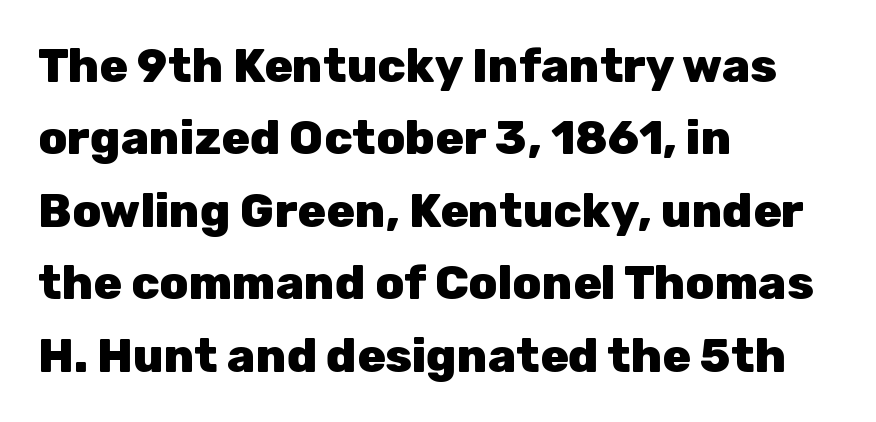
The image shows 47 px heavy sans-serif type, upright; set left-aligned, normal line spacing (1.54x), normal letter spacing, not underlined; low stroke contrast and a medium x-height.
